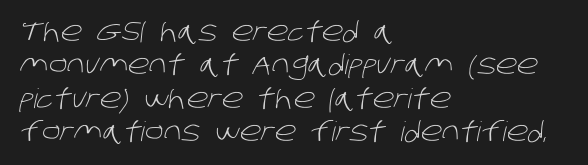
Leftover space on each line is placed entirely after the last word. Descender tails drop into unmarked territory. Standard letterfit; no display-style spreading of the glyphs. The font sits on the lighter half of the weight spectrum, regular included.
